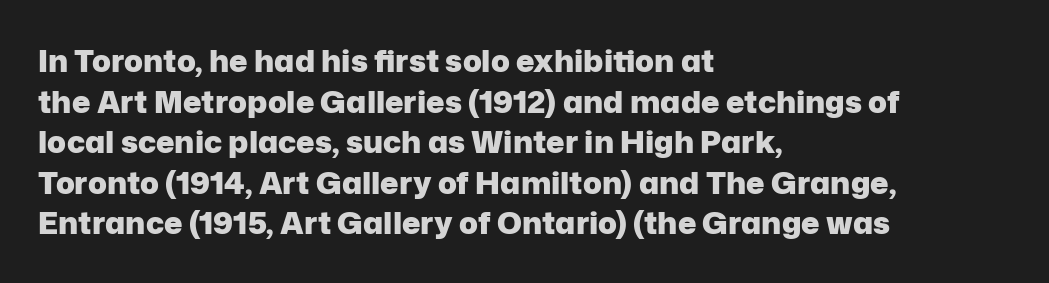
{"serif": "no", "italic": "no", "bold": "yes", "weight": "heavy", "width": "normal", "stroke_contrast": "low", "x_height": "medium", "monospaced": "no", "underline": "no", "align": "left", "line_spacing": "normal", "line_spacing_ratio": 1.31, "letter_spacing": "normal", "letter_spacing_em": 0.0, "glyph_px": 31}
